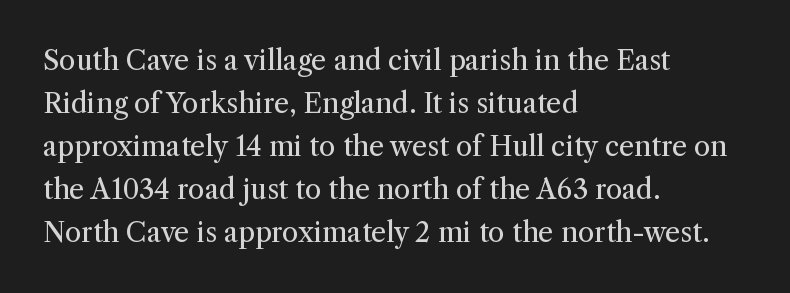
The image shows 27 px text type, upright; set left-aligned, normal line spacing (1.59x), normal letter spacing, not underlined.
